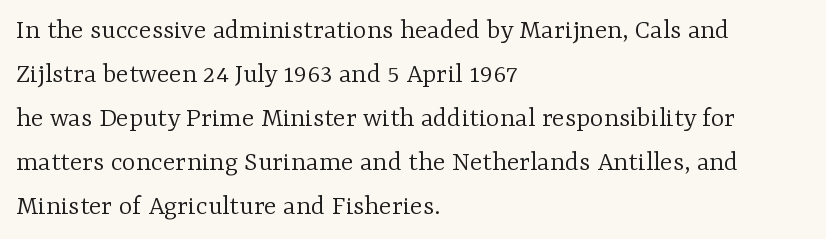
This rendering uses left alignment, leaving the right contour irregular. Posture: vertical. The lines sit at an ordinary, default distance from one another. The rendering uses natural spacing where letterforms have individual widths.
